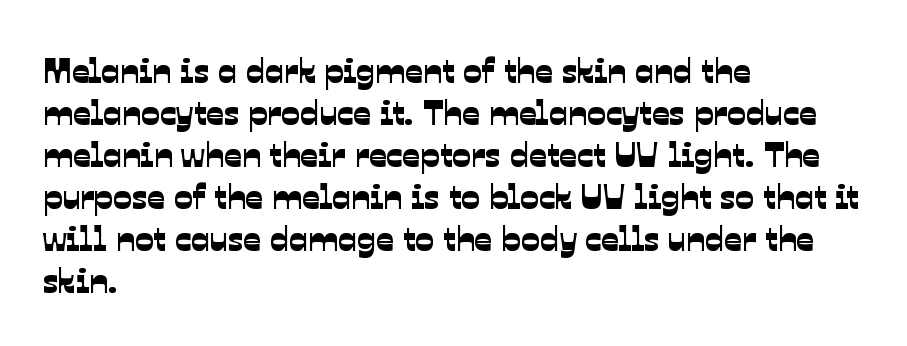
The image shows 35 px sans-serif type; set left-aligned, line spacing 1.2x, normal letter spacing, not underlined; low stroke contrast and a medium x-height.
